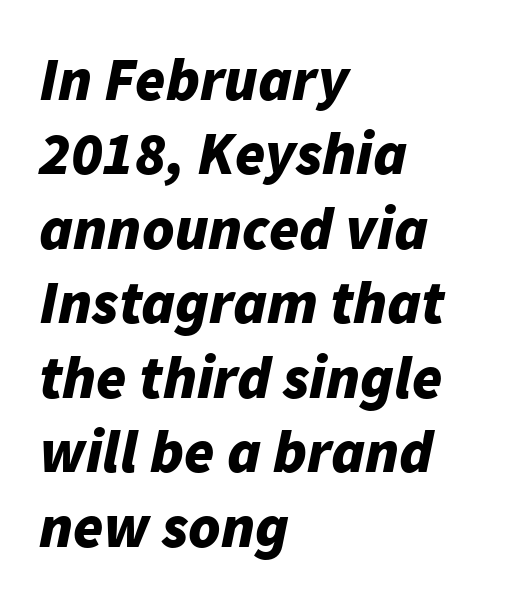
{"italic": "yes", "lean": "right", "slant_degrees": 11, "bold": "yes", "weight": "bold", "width": "normal", "stroke_contrast": "low", "x_height": "medium", "monospaced": "no", "underline": "no", "align": "left", "line_spacing_ratio": 1.22, "letter_spacing": "normal", "letter_spacing_em": 0.0, "glyph_px": 61}
